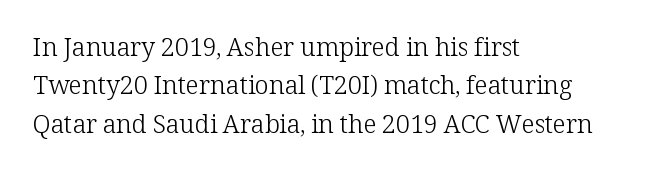
This sample uses an upright cut, with every glyph sitting square on the baseline. The string is rendered with underlining switched off. Tracking value appears to be zero — textbook default spacing. The lines in this sample share a left origin and differ only in where they stop. Vertical spacing — default.
